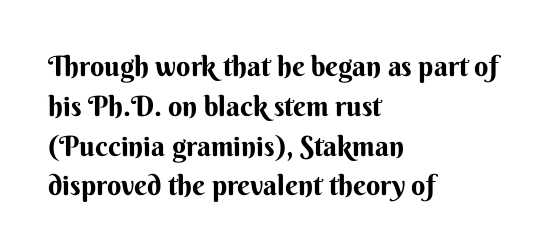
The image shows 28 px sans-serif type, upright; set left-aligned, normal line spacing (1.42x), normal letter spacing, not underlined; medium stroke contrast and a small x-height.
